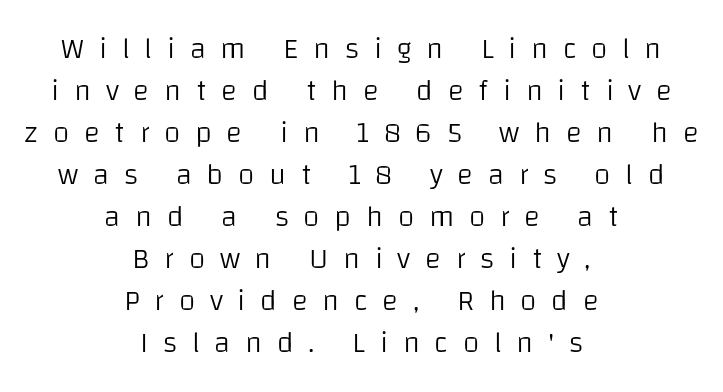
Every row of glyphs is offset so its center matches the block's center. The face used here is a sans, in the tradition of grotesques and geometrics. This sample keeps an unexceptional amount of space between lines. The letters advance in unequal steps, a hallmark of proportional type. Bold? No — there's no thickening of the strokes.
